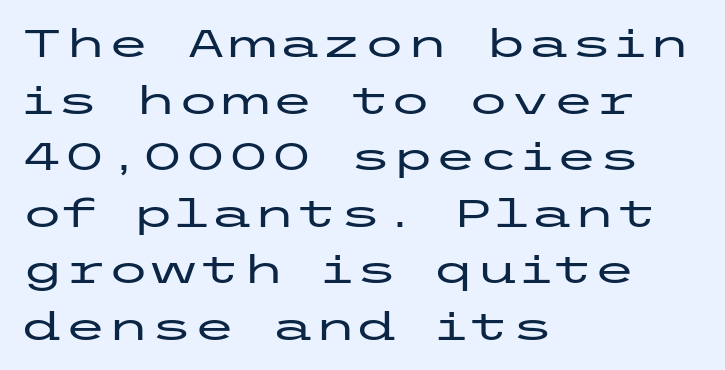
{"serif": "no", "italic": "no", "width": "wide", "stroke_contrast": "low", "x_height": "medium", "underline": "no", "align": "left", "line_spacing": "normal", "line_spacing_ratio": 1.45, "letter_spacing": "normal", "letter_spacing_em": 0.0, "glyph_px": 39}
